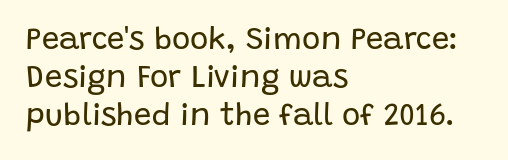
Note the varied advance widths — an 'i' is clearly narrower than an 'm'. Typographically, this falls in the sans-serif category. Italic: no, the glyphs are upright roman. You could call the tracking neutral — neither tight nor loose.
